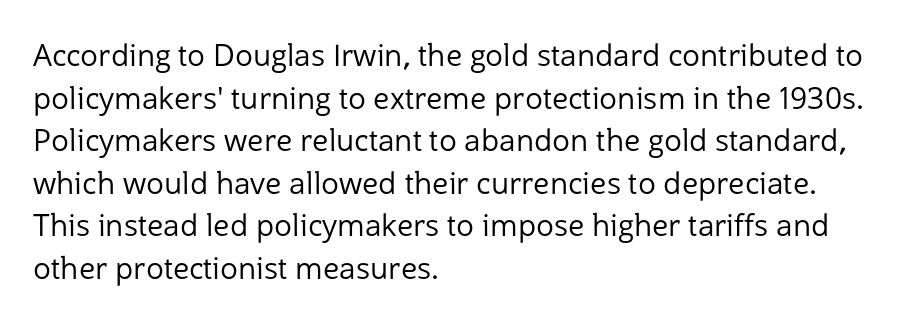
The specimen reads as upright at a glance. Inter-character spacing is left at the font's built-in metrics. The passage shown stacks its lines at a standard gap. The type family on display is of the sans-serif kind.
